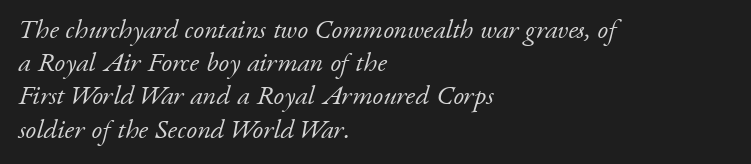
Q: Is the text bold? A: No.
Q: Is the text italic (slanted)? A: Yes, it leans right by about 17 degrees.
Q: Is the text underlined? A: No.
Q: How is the paragraph aligned? A: Left-aligned.
Q: Is the spacing between letters normal or unusually wide? A: Normal.
